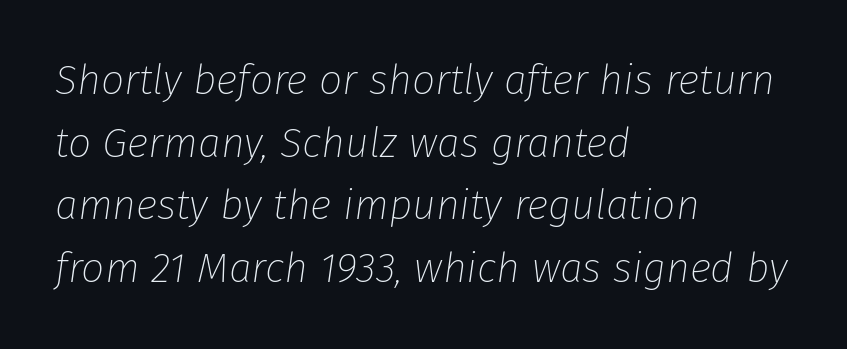
The image shows 41 px thin type, italic (leaning right); set left-aligned, normal line spacing (1.53x), normal letter spacing, not underlined; low stroke contrast and a medium x-height.
